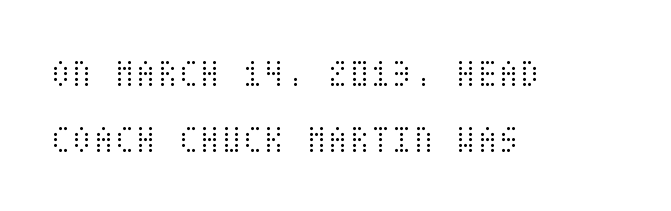
The image shows 39 px light, condensed type, upright; set left-aligned, normal line spacing (1.68x), normal letter spacing, not underlined; medium stroke contrast and a large x-height.
